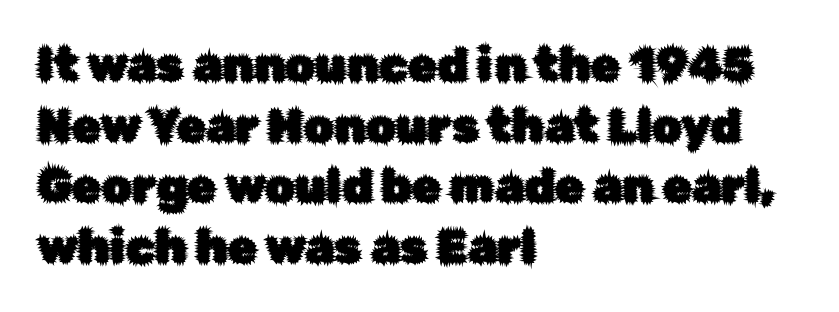
The image shows 47 px sans-serif type, upright; set left-aligned, normal line spacing (1.29x), normal letter spacing, not underlined; low stroke contrast and a medium x-height.
